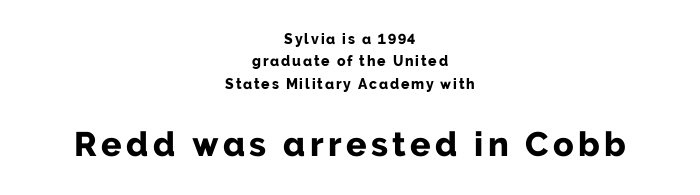
{"serif": "no", "italic": "no", "bold": "yes", "weight": "bold", "width": "normal", "stroke_contrast": "low", "x_height": "medium", "monospaced": "no", "underline": "no", "align": "center", "line_spacing": "normal", "line_spacing_ratio": 1.6, "larger_block": "second", "size_ratio": 2.43, "glyph_px": 34}
